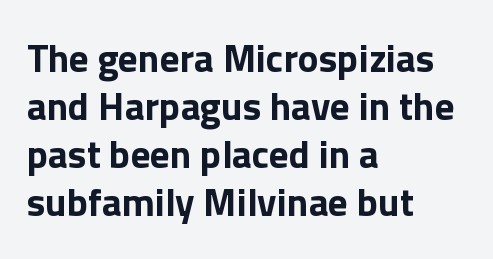
Q: Is the text bold? A: Yes.
Q: Is the text italic (slanted)? A: No, it is upright.
Q: Is the typeface a serif or a sans-serif typeface? A: Sans-serif.
Q: Is the text underlined? A: No.
Q: How is the paragraph aligned? A: Left-aligned.
Q: Is the spacing between letters normal or unusually wide? A: Normal.
Q: Width (condensed, normal, or wide)? A: Normal.
Q: x-height? A: Medium.
Q: Monospaced? A: No.
